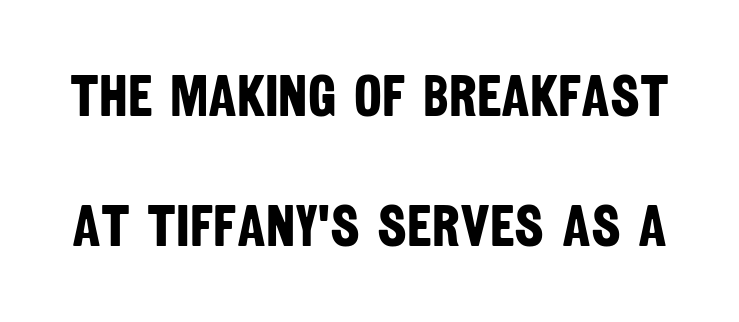
{"serif": "no", "bold": "yes", "weight": "bold", "width": "condensed", "stroke_contrast": "low", "x_height": "large", "monospaced": "no", "underline": "no", "line_spacing": "loose", "line_spacing_ratio": 2.2, "letter_spacing": "normal", "letter_spacing_em": 0.0, "glyph_px": 59}
